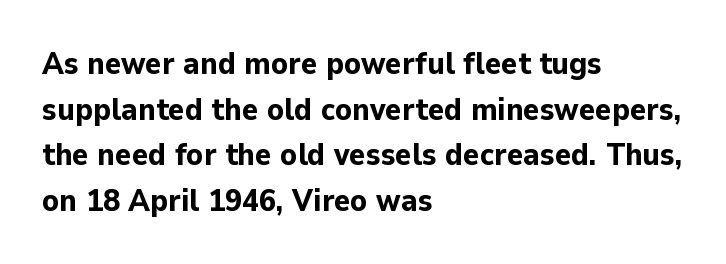
Q: Is the text bold? A: Yes.
Q: Is the text italic (slanted)? A: No, it is upright.
Q: Is the typeface a serif or a sans-serif typeface? A: Sans-serif.
Q: Is the text underlined? A: No.
Q: How is the paragraph aligned? A: Left-aligned.
Q: Is the spacing between letters normal or unusually wide? A: Normal.
Q: Is the spacing between lines tight, normal or loose? A: Normal.
Q: Width (condensed, normal, or wide)? A: Normal.
Q: Stroke contrast? A: Low.
Q: x-height? A: Medium.
Q: Monospaced? A: No.
